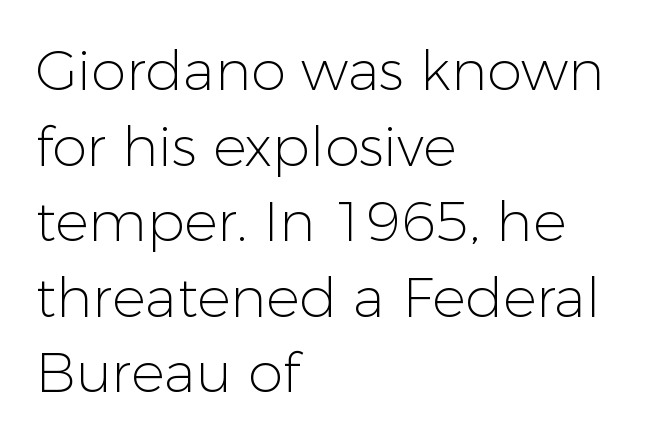
You could call the tracking neutral — neither tight nor loose. Is the stroke heavy? The answer is a plain regular-or-lighter. Words float on clear page, feet unadorned. The leading is moderate, giving the passage an even texture. This sample has the flowing, uneven cadence of proportional lettering.
